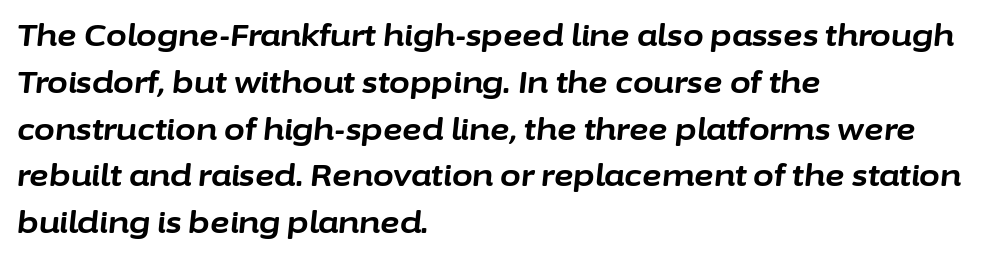
Does the leading feel generous? No, just average. On the weight axis this lands at bold, roughly 700. One-word summary of the alignment: left. Is the letter spacing exaggerated? No — it looks like the ordinary default. Proportional: the letters do not fall into vertical columns.
